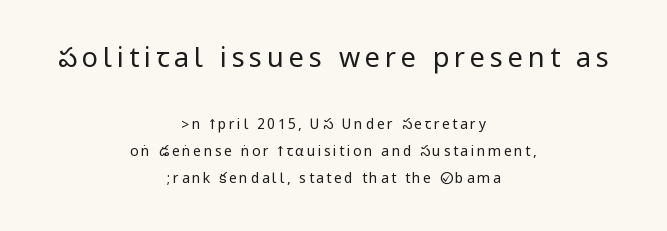
{"italic": "no", "bold": "no", "underline": "no", "align": "center", "line_spacing": "loose", "line_spacing_ratio": 1.93, "larger_block": "first", "size_ratio": 1.93, "glyph_px": 27}
